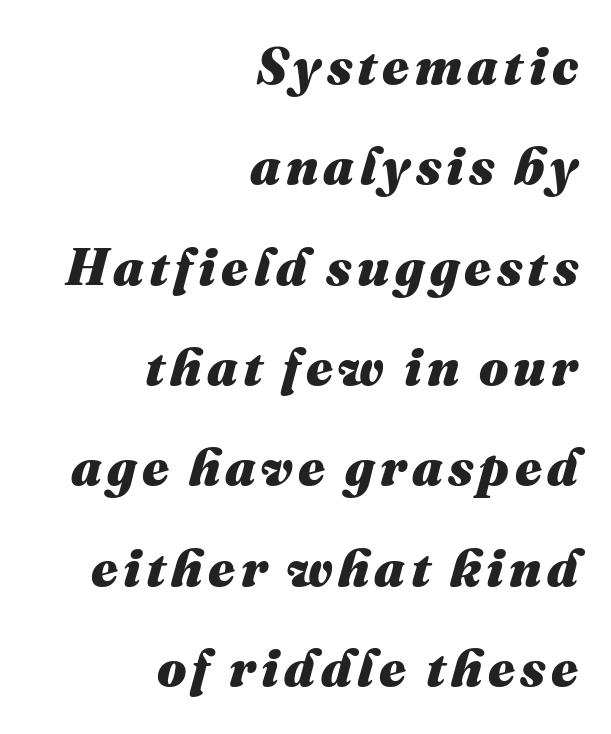
{"italic": "yes", "lean": "right", "slant_degrees": 16, "bold": "yes", "weight": "heavy", "width": "normal", "stroke_contrast": "medium", "x_height": "medium", "monospaced": "no", "underline": "no", "align": "right", "line_spacing": "loose", "line_spacing_ratio": 1.93, "glyph_px": 52}
